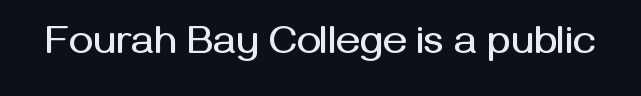
The image shows 41 px sans-serif type, upright; set normal letter spacing, not underlined; medium stroke contrast and a medium x-height.
